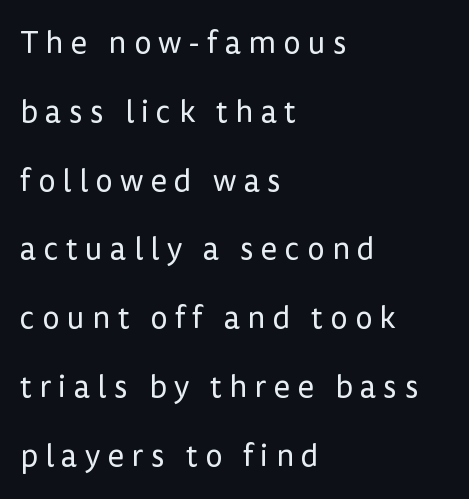
The image shows 31 px regular-weight sans-serif type, upright; set left-aligned, loose line spacing (2.22x), unusually wide letter spacing (+0.24 em), not underlined; low stroke contrast and a medium x-height.
